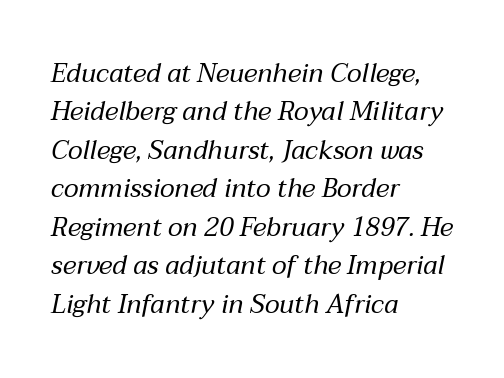
Q: Is the text bold? A: No.
Q: Is the text italic (slanted)? A: Yes, it leans right by about 12 degrees.
Q: Is the text underlined? A: No.
Q: How is the paragraph aligned? A: Left-aligned.
Q: Is the spacing between letters normal or unusually wide? A: Normal.
Q: Is the spacing between lines tight, normal or loose? A: Normal.
